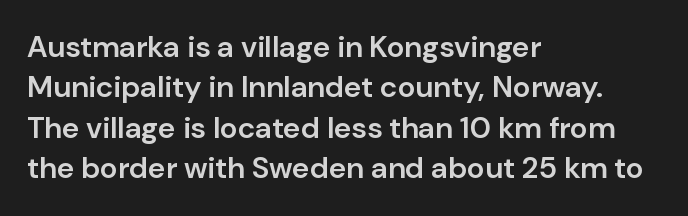
Q: Is the text bold? A: Semi-bold.
Q: Is the text italic (slanted)? A: No, it is upright.
Q: Is the typeface a serif or a sans-serif typeface? A: Sans-serif.
Q: Is the text underlined? A: No.
Q: How is the paragraph aligned? A: Left-aligned.
Q: Is the spacing between letters normal or unusually wide? A: Normal.
Q: Is the spacing between lines tight, normal or loose? A: Normal.
Q: Width (condensed, normal, or wide)? A: Normal.
Q: Stroke contrast? A: Low.
Q: x-height? A: Medium.
Q: Monospaced? A: No.
